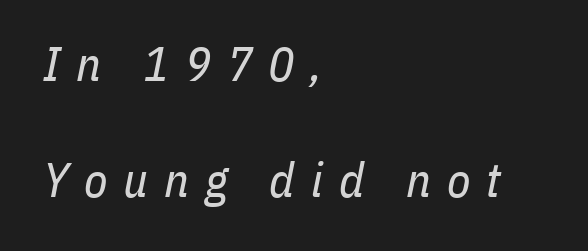
Q: Is the text bold? A: No.
Q: Is the text italic (slanted)? A: Yes, it leans right by about 11 degrees.
Q: Is the text underlined? A: No.
Q: How is the paragraph aligned? A: Left-aligned.
Q: Is the spacing between letters normal or unusually wide? A: Unusually wide.
Q: Is the spacing between lines tight, normal or loose? A: Loose.
Q: Width (condensed, normal, or wide)? A: Condensed.
Q: Stroke contrast? A: Low.
Q: x-height? A: Medium.
Q: Monospaced? A: No.
